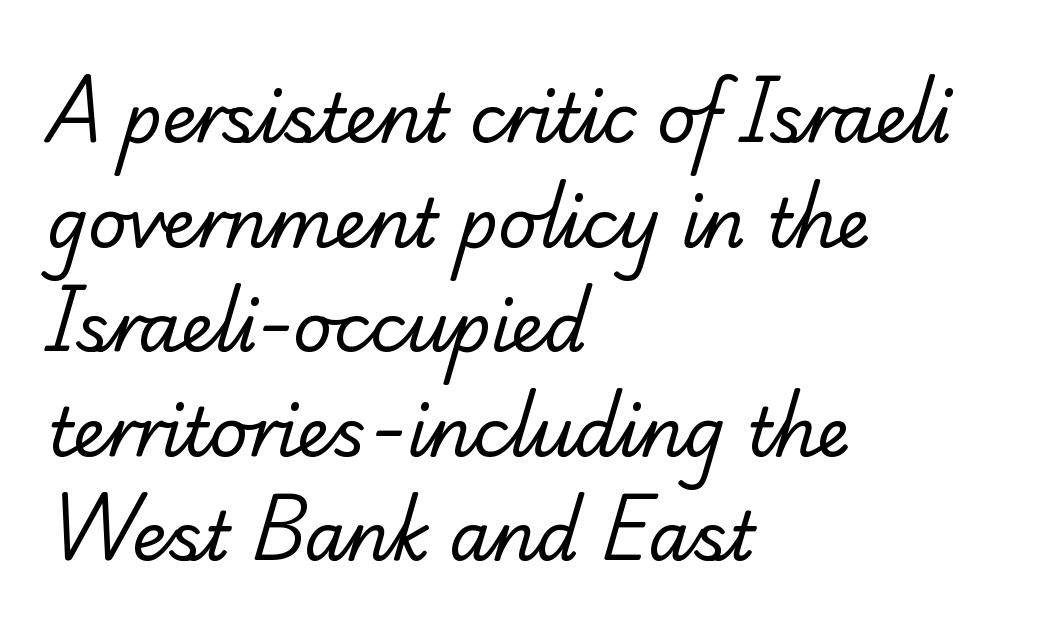
Tracking value appears to be zero — textbook default spacing. Words float on clear page, feet unadorned. Horizontal bands of white between lines are of average thickness. The ragged edge is on the right, which tells us the setting is flush left. Do the characters align in a grid? No, the font is proportional.
